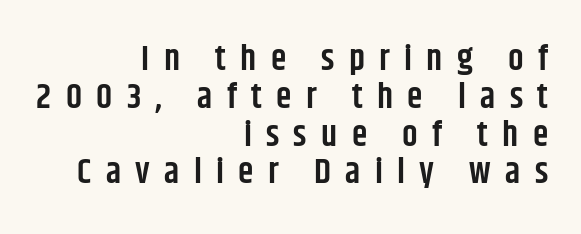
Q: Is the text bold? A: Semi-bold.
Q: Is the text italic (slanted)? A: No, it is upright.
Q: Is the typeface a serif or a sans-serif typeface? A: Sans-serif.
Q: Is the text underlined? A: No.
Q: How is the paragraph aligned? A: Right-aligned.
Q: Is the spacing between letters normal or unusually wide? A: Unusually wide.
Q: Is the spacing between lines tight, normal or loose? A: Tight.
Q: Width (condensed, normal, or wide)? A: Condensed.
Q: Stroke contrast? A: Low.
Q: x-height? A: Large.
Q: Monospaced? A: No.
